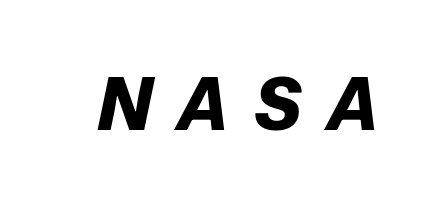
Q: Is the text bold? A: Yes.
Q: Is the text italic (slanted)? A: Yes, it leans right by about 12 degrees.
Q: Is the text underlined? A: No.
Q: Is the spacing between letters normal or unusually wide? A: Unusually wide.
Q: Width (condensed, normal, or wide)? A: Normal.
Q: Stroke contrast? A: Low.
Q: x-height? A: Medium.
Q: Monospaced? A: No.
